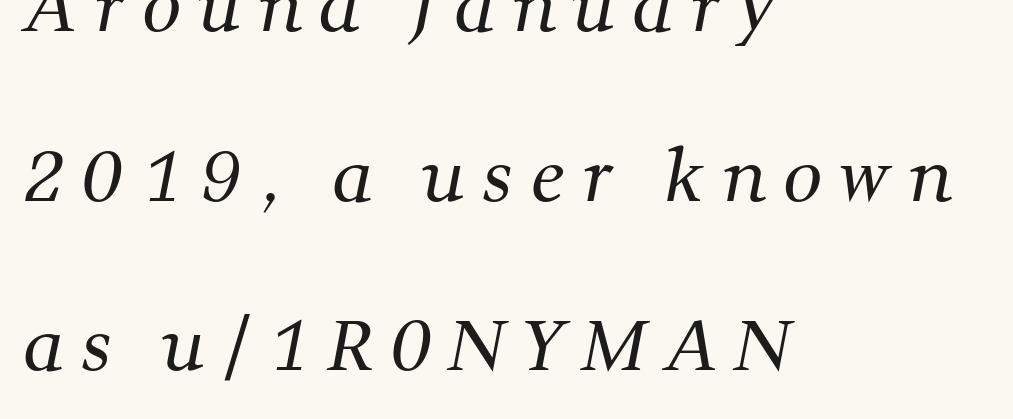
The image shows 69 px regular-weight serif type; set left-aligned, loose line spacing (2.46x), unusually wide letter spacing (+0.26 em), not underlined; medium stroke contrast and a medium x-height.
